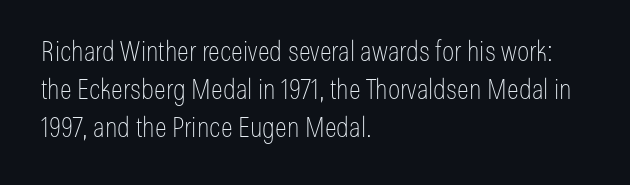
The specimen omits any rule beneath the text block's lines. Every row of glyphs begins at an identical x-position on the left. These lines are rendered in a variable-pitch font. Ink coverage per letter is moderate at most. Successive baselines arrive at the customary interval. This is roman type, the default non-slanted kind.
